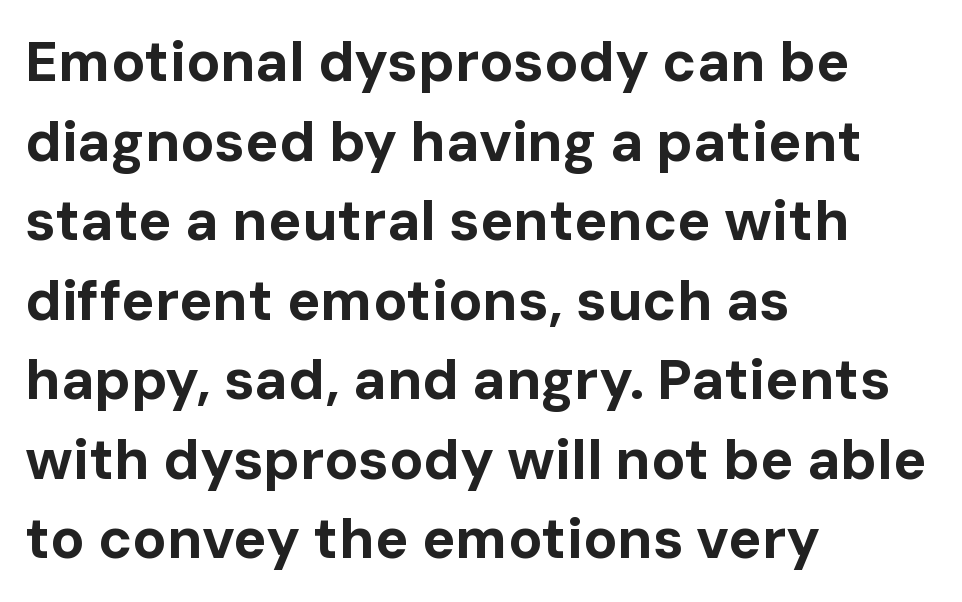
{"serif": "no", "italic": "no", "bold": "yes", "weight": "bold", "width": "normal", "stroke_contrast": "low", "x_height": "medium", "monospaced": "no", "underline": "no", "align": "left", "line_spacing": "normal", "line_spacing_ratio": 1.42, "letter_spacing": "normal", "letter_spacing_em": 0.0, "glyph_px": 56}
